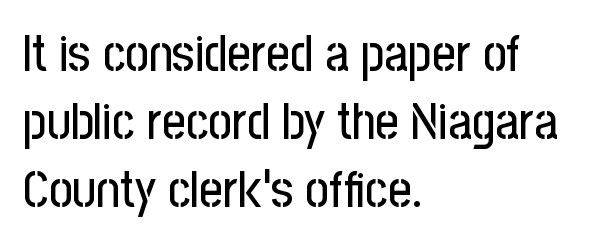
Do the characters align in a grid? No, the font is proportional. What kind of face is this? One without serifs — a sans. No extra tracking has been applied to these lines. Do the letters lean? They stand straight. Rows of type keep a routine distance in the vertical direction.
